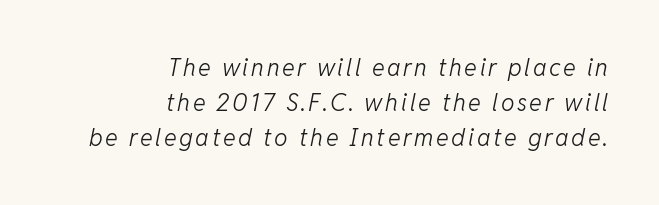
{"italic": "yes", "lean": "right", "slant_degrees": 11, "bold": "no", "underline": "no", "align": "right", "line_spacing": "normal", "line_spacing_ratio": 1.46, "glyph_px": 24}
